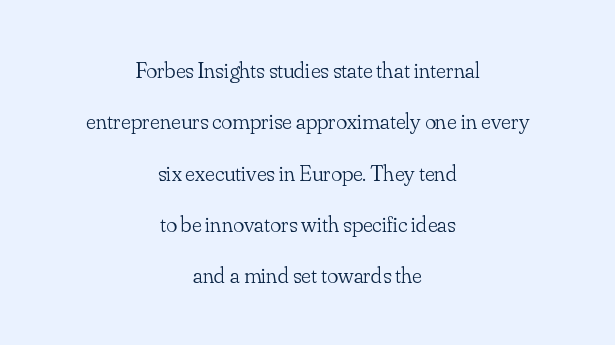
The image shows 23 px text type, upright; set centered, loose line spacing (2.23x), normal letter spacing, not underlined.
